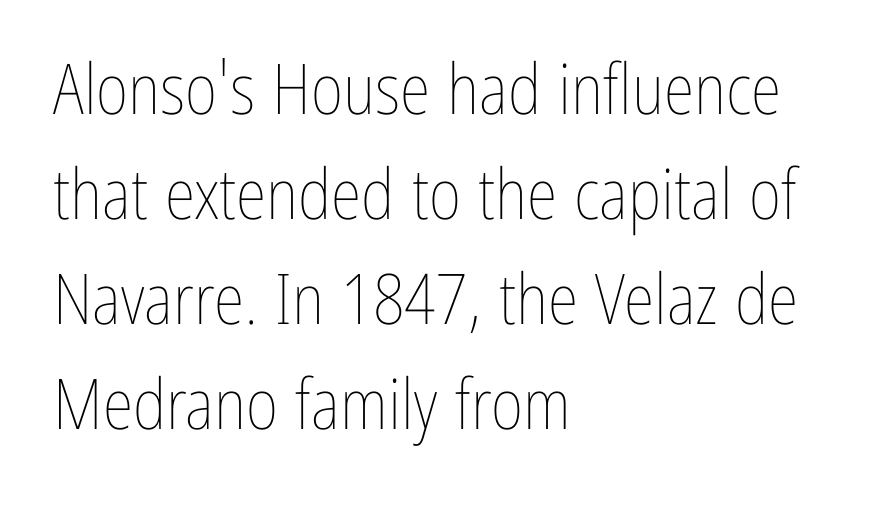
Q: Is the text bold? A: No.
Q: Is the text italic (slanted)? A: No, it is upright.
Q: Is the text underlined? A: No.
Q: How is the paragraph aligned? A: Left-aligned.
Q: Is the spacing between letters normal or unusually wide? A: Normal.
Q: Is the spacing between lines tight, normal or loose? A: Normal.
Q: Width (condensed, normal, or wide)? A: Condensed.
Q: Stroke contrast? A: Low.
Q: x-height? A: Medium.
Q: Monospaced? A: No.
